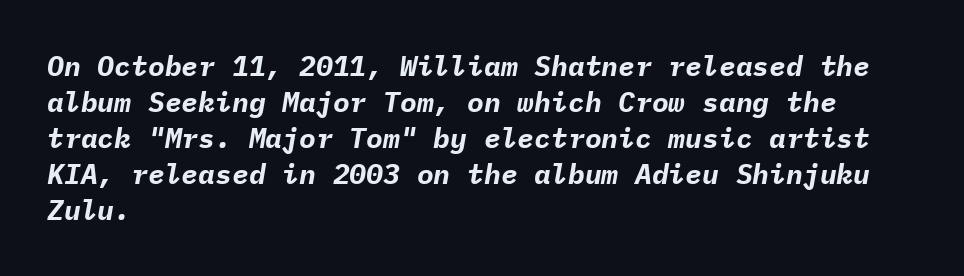
Q: Is the text bold? A: Yes.
Q: Is the text italic (slanted)? A: Yes, it leans right by about 9 degrees.
Q: Is the text underlined? A: No.
Q: How is the paragraph aligned? A: Left-aligned.
Q: Is the spacing between letters normal or unusually wide? A: Normal.
Q: Is the spacing between lines tight, normal or loose? A: Normal.
Q: Width (condensed, normal, or wide)? A: Normal.
Q: Stroke contrast? A: Low.
Q: x-height? A: Medium.
Q: Monospaced? A: Yes.
